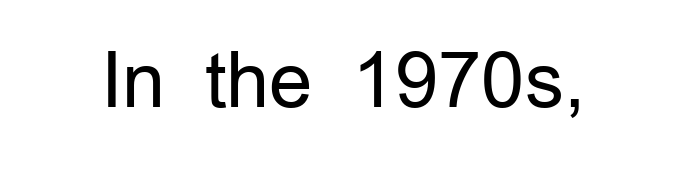
Here the designer chose a conventional face with non-uniform glyph widths. To sum up the face: it is a sans, with no serifs. A bare baseline throughout the passage. In terms of posture, this sample is upright. Compared with a typical body face, this is equally light or lighter still. The rendering keeps characters at their native spacing.
